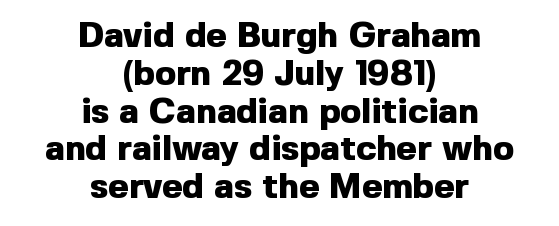
Q: Is the text bold? A: Yes.
Q: Is the text italic (slanted)? A: No, it is upright.
Q: Is the typeface a serif or a sans-serif typeface? A: Sans-serif.
Q: Is the text underlined? A: No.
Q: How is the paragraph aligned? A: Centered.
Q: Is the spacing between letters normal or unusually wide? A: Normal.
Q: Is the spacing between lines tight, normal or loose? A: Tight.
Q: Width (condensed, normal, or wide)? A: Normal.
Q: x-height? A: Medium.
Q: Monospaced? A: No.
